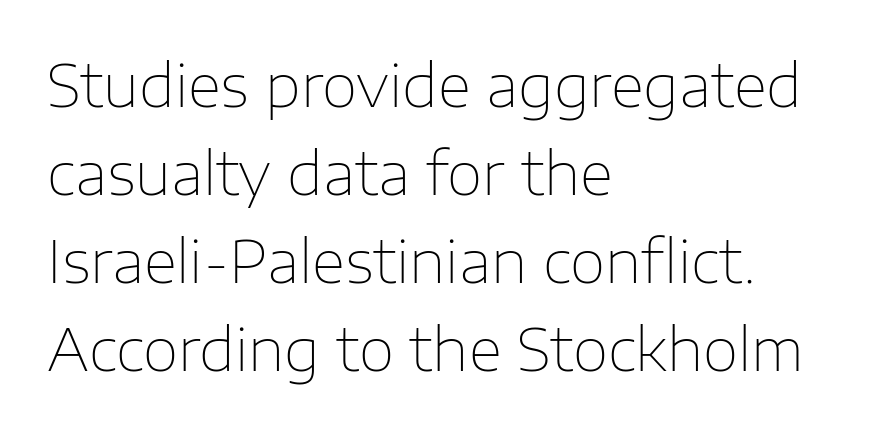
Q: Is the text bold? A: No.
Q: Is the text italic (slanted)? A: No, it is upright.
Q: Is the typeface a serif or a sans-serif typeface? A: Sans-serif.
Q: Is the text underlined? A: No.
Q: How is the paragraph aligned? A: Left-aligned.
Q: Is the spacing between letters normal or unusually wide? A: Normal.
Q: Is the spacing between lines tight, normal or loose? A: Normal.
Q: Width (condensed, normal, or wide)? A: Normal.
Q: Stroke contrast? A: Low.
Q: x-height? A: Medium.
Q: Monospaced? A: No.
